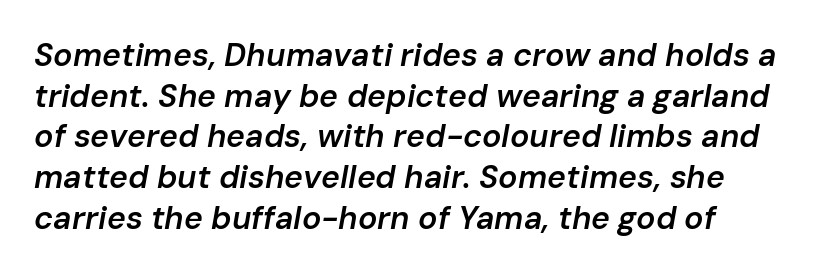
Spacing between characters is what you'd get straight out of the box. Character widths vary here, with narrow letters taking less room than wide ones. Compared with ordinary roman type, these characters are visibly tilted. Set as a demibold, roughly 600 on the weight scale.
